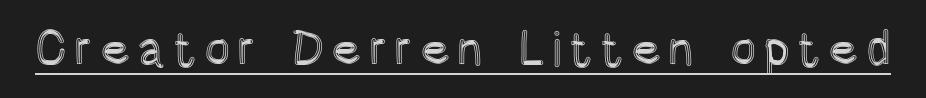
Q: Is the text italic (slanted)? A: No, it is upright.
Q: Is the text underlined? A: Yes.
Q: Width (condensed, normal, or wide)? A: Condensed.
Q: x-height? A: Large.
Q: Monospaced? A: No.
